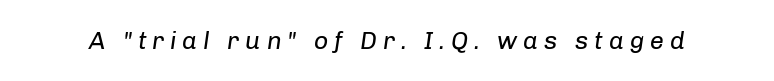
Q: Is the text bold? A: No.
Q: Is the text italic (slanted)? A: Yes, it leans right by about 8 degrees.
Q: Is the text underlined? A: No.
Q: Is the spacing between letters normal or unusually wide? A: Unusually wide.
